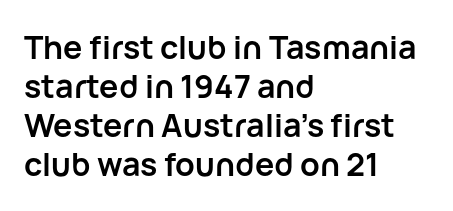
Horizontal alignment here is leftward, the default for most running prose. Font category for this specimen: sans-serif. Ordinary non-slanted type is in use. The rendering uses natural spacing where letterforms have individual widths. The passage shown is emphatically bold. The gap between lines stays unmarked.
